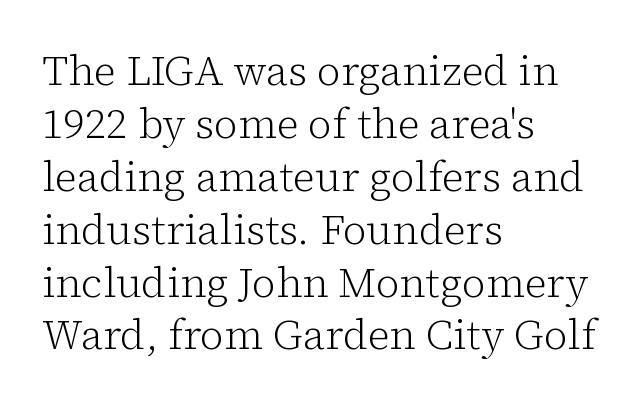
The image shows 41 px light serif type, upright; set left-aligned, normal line spacing (1.29x), normal letter spacing, not underlined; low stroke contrast and a medium x-height.
